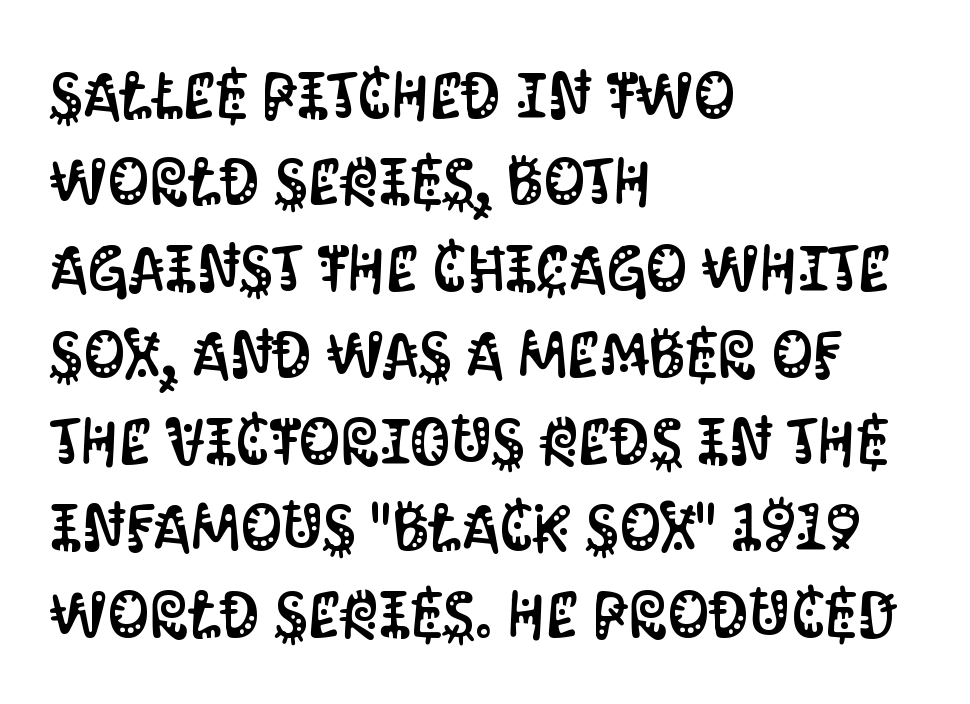
A roman cut, with each character standing at attention. What stands out about the letter spacing? Nothing — it is the standard amount. Compared with a centered layout, this one pins lines to the left instead. Nothing sits at the stroke ends, so this counts as sans-serif.
